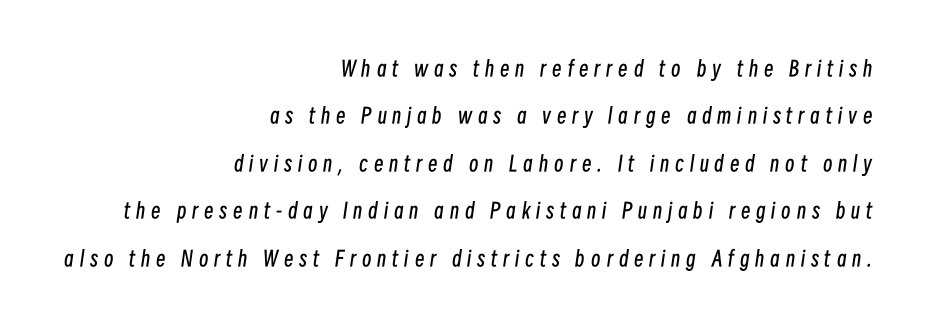
Q: Is the text bold? A: No.
Q: Is the text italic (slanted)? A: Yes, it leans right by about 8 degrees.
Q: Is the text underlined? A: No.
Q: How is the paragraph aligned? A: Right-aligned.
Q: Is the spacing between letters normal or unusually wide? A: Unusually wide.
Q: Is the spacing between lines tight, normal or loose? A: Loose.
